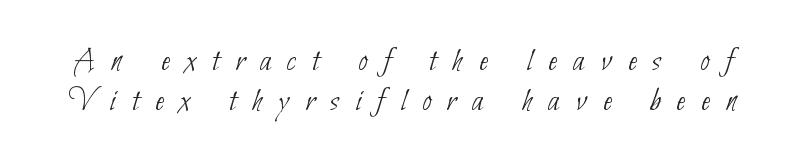
Q: Is the text bold? A: No.
Q: Is the typeface a serif or a sans-serif typeface? A: Sans-serif.
Q: Is the text underlined? A: No.
Q: Is the spacing between letters normal or unusually wide? A: Unusually wide.
Q: Width (condensed, normal, or wide)? A: Condensed.
Q: Stroke contrast? A: Low.
Q: x-height? A: Small.
Q: Monospaced? A: No.
